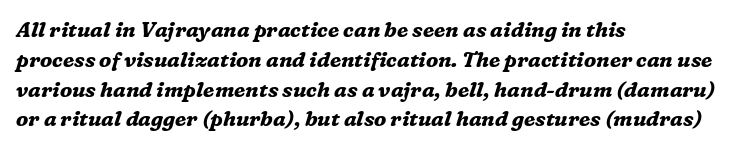
Q: Is the text bold? A: Yes.
Q: Is the text italic (slanted)? A: Yes, it leans right by about 16 degrees.
Q: Is the text underlined? A: No.
Q: How is the paragraph aligned? A: Left-aligned.
Q: Is the spacing between letters normal or unusually wide? A: Normal.
Q: Is the spacing between lines tight, normal or loose? A: Normal.
